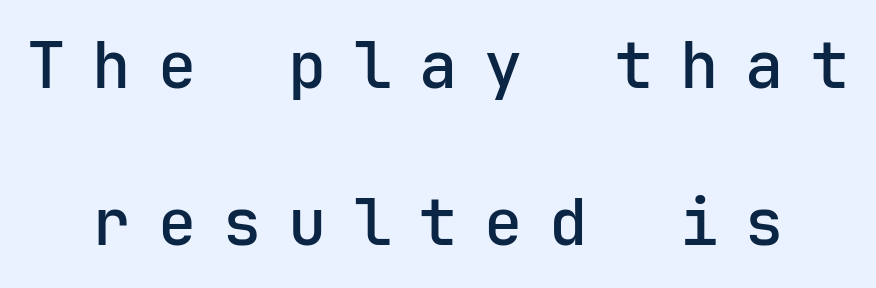
{"serif": "no", "italic": "no", "bold": "semi", "weight": "semibold", "width": "normal", "stroke_contrast": "low", "x_height": "medium", "underline": "no", "line_spacing": "loose", "line_spacing_ratio": 2.46, "letter_spacing": "wide", "letter_spacing_em": 0.42, "glyph_px": 64}
